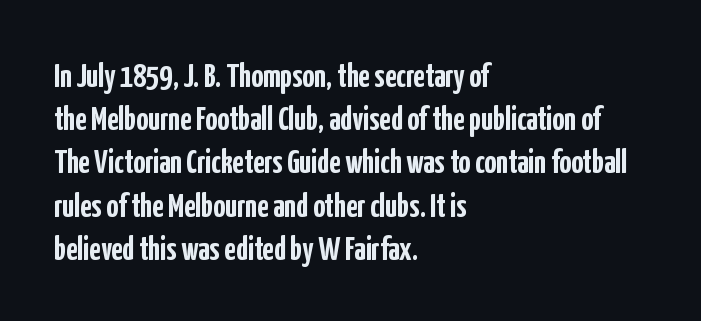
Q: Is the text bold? A: Yes.
Q: Is the text italic (slanted)? A: No, it is upright.
Q: Is the typeface a serif or a sans-serif typeface? A: Sans-serif.
Q: Is the text underlined? A: No.
Q: How is the paragraph aligned? A: Left-aligned.
Q: Is the spacing between letters normal or unusually wide? A: Normal.
Q: Is the spacing between lines tight, normal or loose? A: Normal.
Q: Width (condensed, normal, or wide)? A: Condensed.
Q: Stroke contrast? A: Low.
Q: x-height? A: Medium.
Q: Monospaced? A: No.
